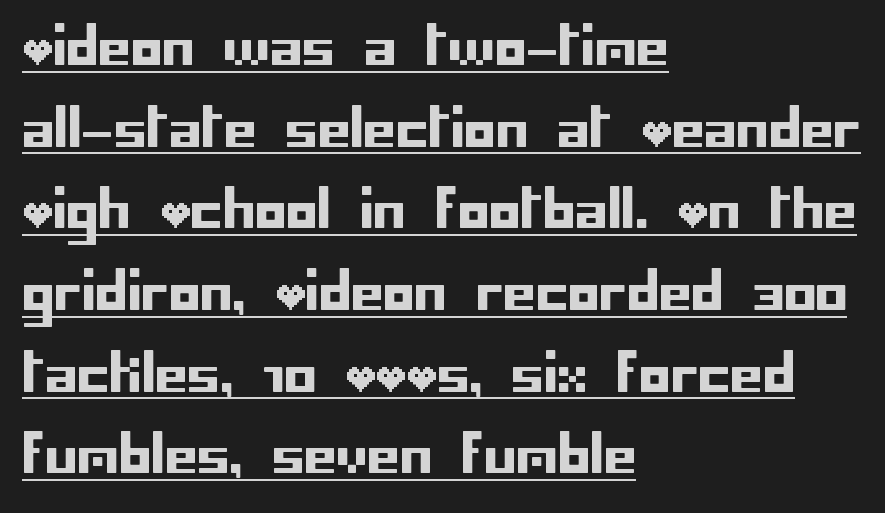
{"serif": "no", "italic": "no", "width": "normal", "stroke_contrast": "low", "x_height": "large", "underline": "yes", "align": "left", "line_spacing": "normal", "line_spacing_ratio": 1.57, "letter_spacing": "normal", "letter_spacing_em": 0.0, "glyph_px": 52}
